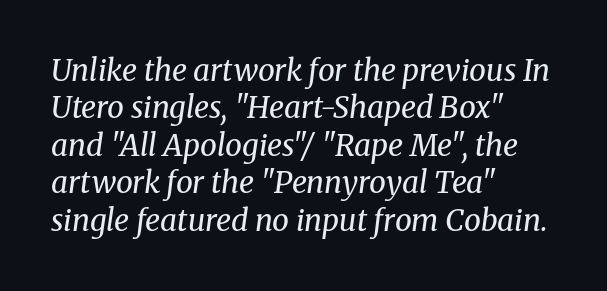
Looks like regular typesetting: each glyph gets only the width it needs. The axis of the letterforms is tilted away from vertical. The letters look calm and open, with moderate or lighter stems. Does the type have serifs? Yes, each stem ends in a small foot. Is the letter spacing exaggerated? No — it looks like the ordinary default.
